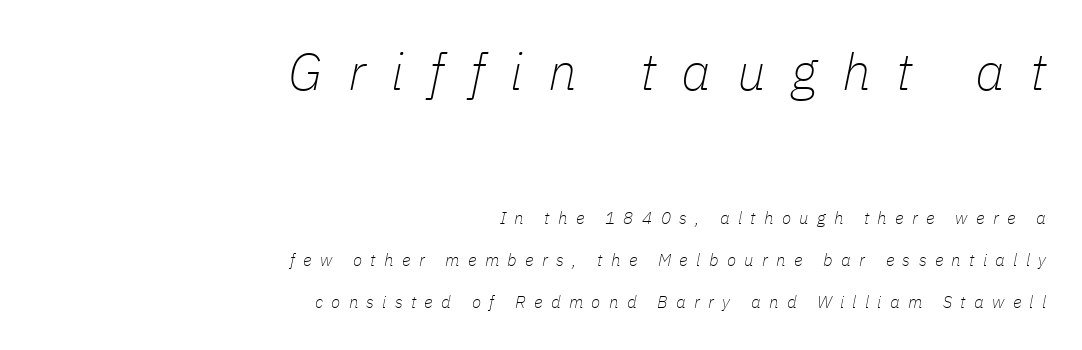
The image shows 52 px thin type, italic (leaning right); set right-aligned, loose line spacing (2.47x), unusually wide letter spacing (+0.49 em), not underlined; the first (top) block is 3.06x larger; low stroke contrast and a medium x-height.
